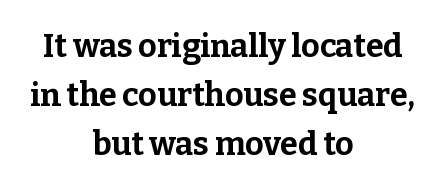
The image shows 32 px bold serif type, upright; set centered, normal line spacing (1.53x), normal letter spacing, not underlined; low stroke contrast and a medium x-height.
